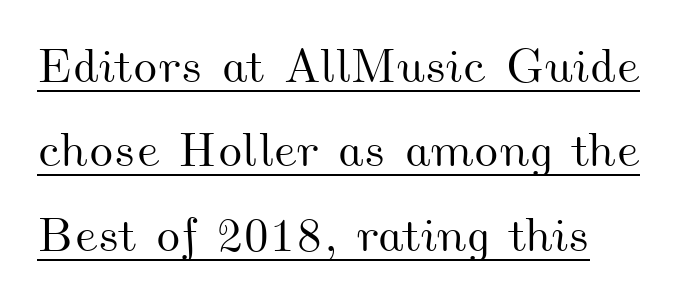
{"width": "wide", "stroke_contrast": "medium", "x_height": "small", "monospaced": "no", "underline": "yes", "align": "left", "line_spacing_ratio": 1.76, "letter_spacing": "normal", "letter_spacing_em": 0.0, "glyph_px": 48}
